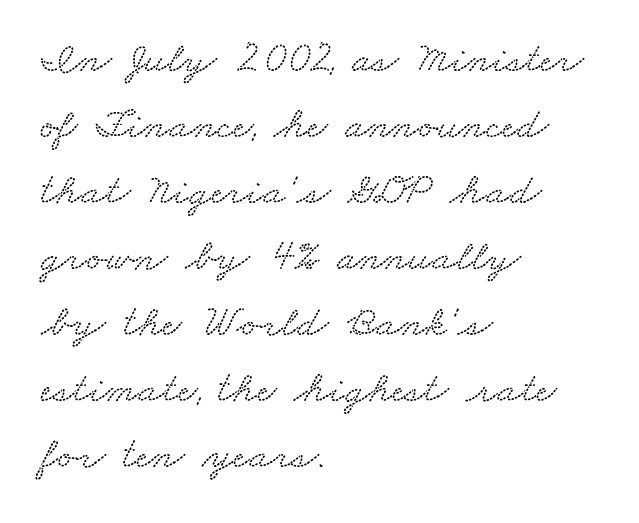
The passage shown is not underscored anywhere. The block of text has a typical density, with ordinary space between rows. Note: serifs present on the glyphs. Is the block centered? No — it sits flush against the left margin.
